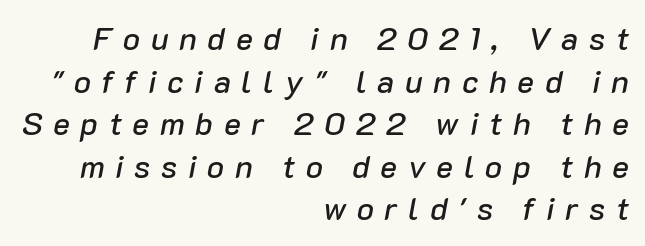
Q: Is the text italic (slanted)? A: Yes, it leans right by about 10 degrees.
Q: Is the text underlined? A: No.
Q: How is the paragraph aligned? A: Right-aligned.
Q: Is the spacing between letters normal or unusually wide? A: Unusually wide.
Q: Is the spacing between lines tight, normal or loose? A: Normal.
Q: Width (condensed, normal, or wide)? A: Normal.
Q: Stroke contrast? A: Low.
Q: x-height? A: Medium.
Q: Monospaced? A: No.
